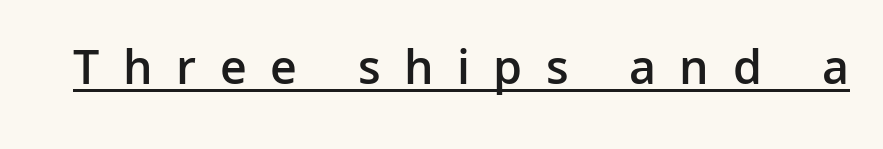
Q: Is the text bold? A: Semi-bold.
Q: Is the text italic (slanted)? A: No, it is upright.
Q: Is the typeface a serif or a sans-serif typeface? A: Sans-serif.
Q: Is the text underlined? A: Yes.
Q: Is the spacing between letters normal or unusually wide? A: Unusually wide.
Q: Width (condensed, normal, or wide)? A: Normal.
Q: Stroke contrast? A: Low.
Q: x-height? A: Medium.
Q: Monospaced? A: No.
